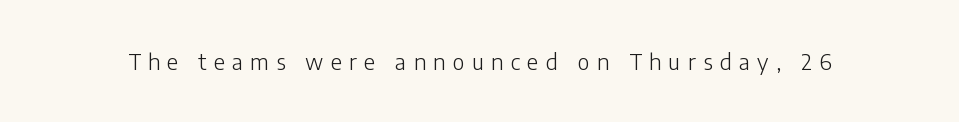
Q: Is the text bold? A: No.
Q: Is the text italic (slanted)? A: No, it is upright.
Q: Is the text underlined? A: No.
Q: Is the spacing between letters normal or unusually wide? A: Unusually wide.
